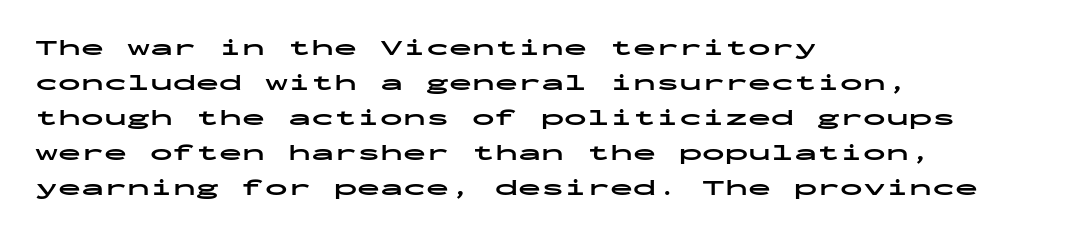
The image shows 23 px bold type, upright; set left-aligned, normal line spacing (1.52x), normal letter spacing, not underlined.
